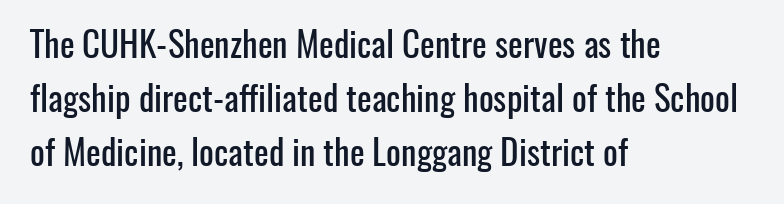
{"serif": "no", "italic": "no", "width": "condensed", "stroke_contrast": "low", "x_height": "medium", "monospaced": "no", "underline": "no", "align": "left", "line_spacing": "normal", "line_spacing_ratio": 1.55, "letter_spacing": "normal", "letter_spacing_em": 0.0, "glyph_px": 35}
